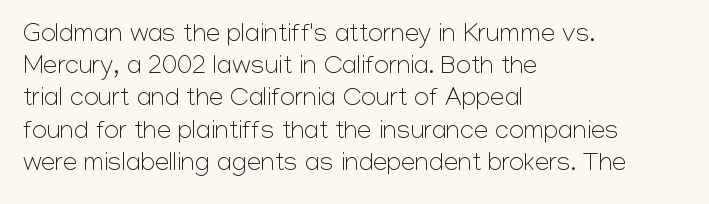
Q: Is the text bold? A: No.
Q: Is the text italic (slanted)? A: No, it is upright.
Q: Is the text underlined? A: No.
Q: How is the paragraph aligned? A: Left-aligned.
Q: Is the spacing between letters normal or unusually wide? A: Normal.
